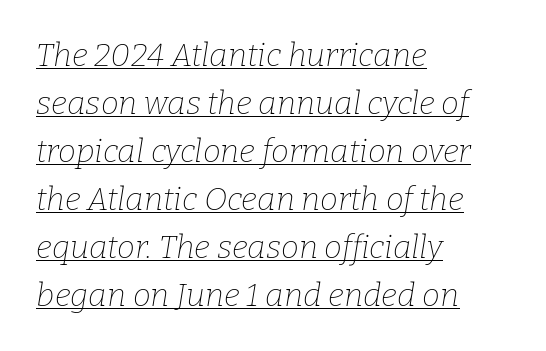
The image shows 32 px thin serif type, italic (leaning right); set left-aligned, normal line spacing (1.5x), normal letter spacing, underlined; low stroke contrast and a medium x-height.
